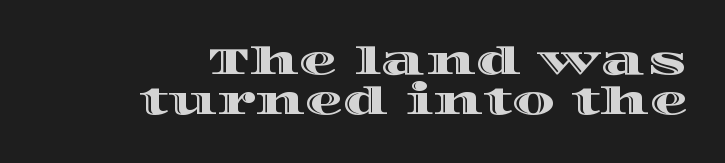
{"italic": "no", "width": "wide", "x_height": "large", "monospaced": "no", "underline": "no", "align": "right", "line_spacing": "tight", "line_spacing_ratio": 1.04, "letter_spacing": "normal", "letter_spacing_em": 0.0, "glyph_px": 38}
